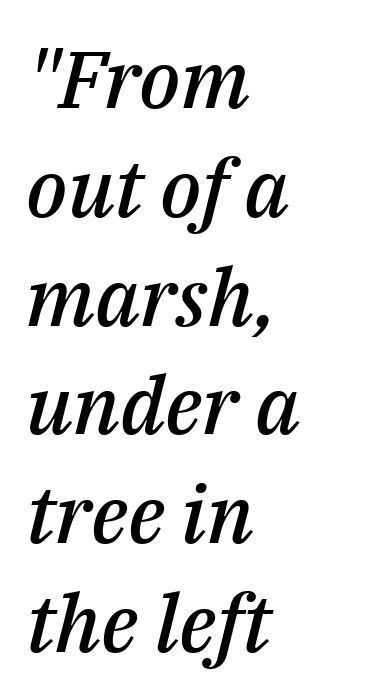
{"italic": "yes", "lean": "right", "slant_degrees": 14, "bold": "semi", "weight": "semibold", "width": "normal", "stroke_contrast": "medium", "x_height": "medium", "monospaced": "no", "underline": "no", "align": "left", "line_spacing": "normal", "line_spacing_ratio": 1.36, "letter_spacing": "normal", "letter_spacing_em": 0.0, "glyph_px": 80}
